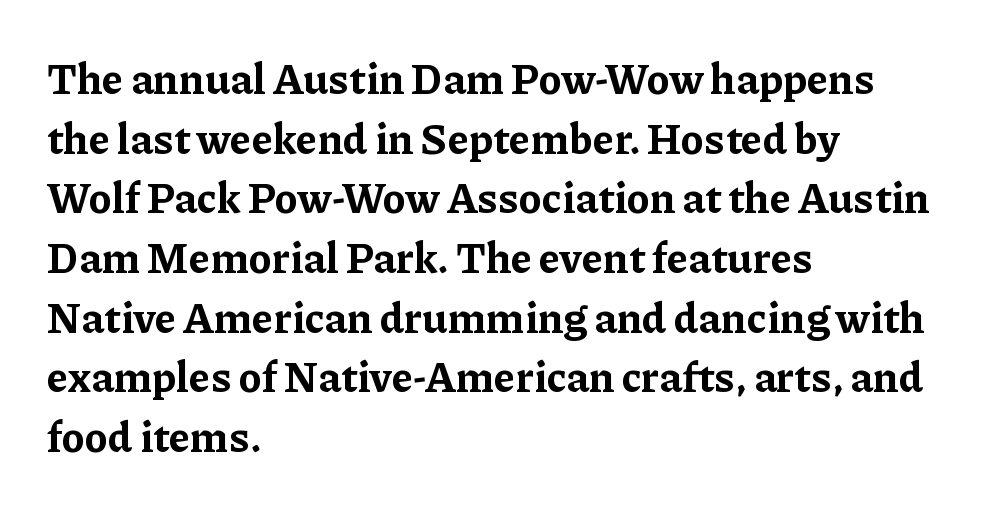
The image shows 42 px bold serif type, upright; set left-aligned, normal line spacing (1.42x), normal letter spacing, not underlined; low stroke contrast and a medium x-height.
